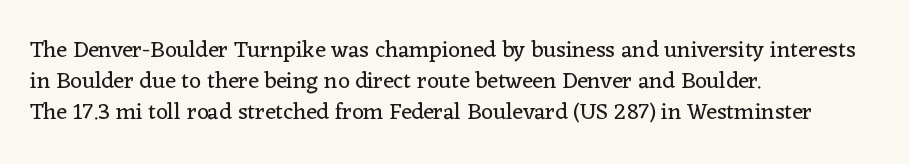
Descenders are the only things crossing below the line. The font sits on the lighter half of the weight spectrum, regular included. Does the copy run flush right? No — it runs flush left. Vertically, the passage feels balanced, rows spaced as you'd expect.
